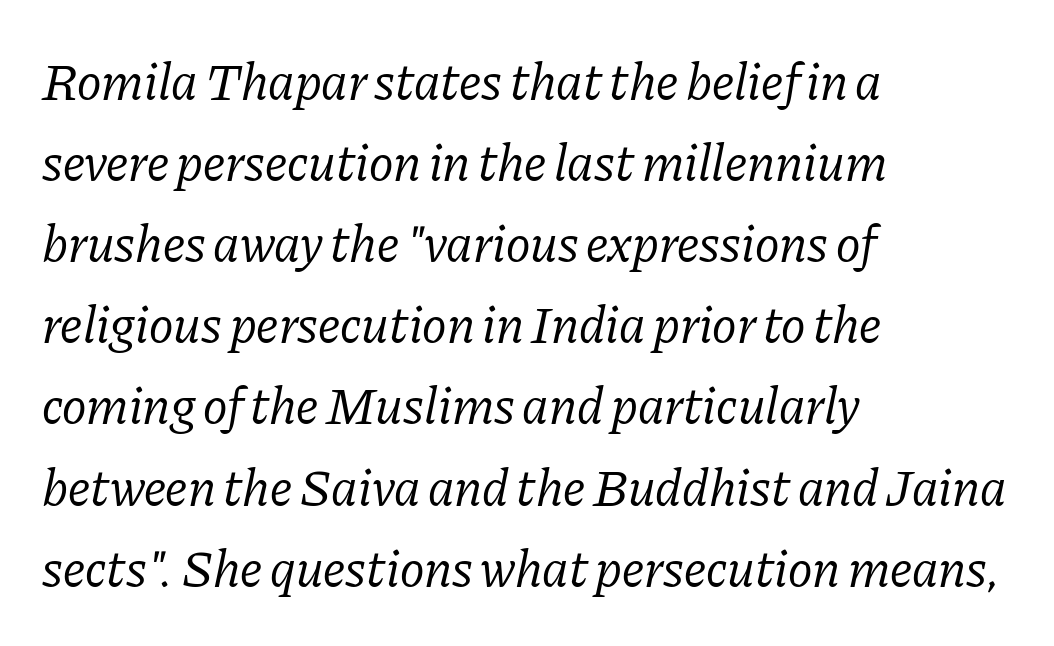
Each word holds together tightly as a unit, with standard inter-letter gaps. The block of text has a typical density, with ordinary space between rows. This rendering features lettering with no underline. You could not count columns in this text — the font is proportionally spaced. Regarding serifs, this sample has them. Is the stroke heavy? The answer is a plain regular-or-lighter.
